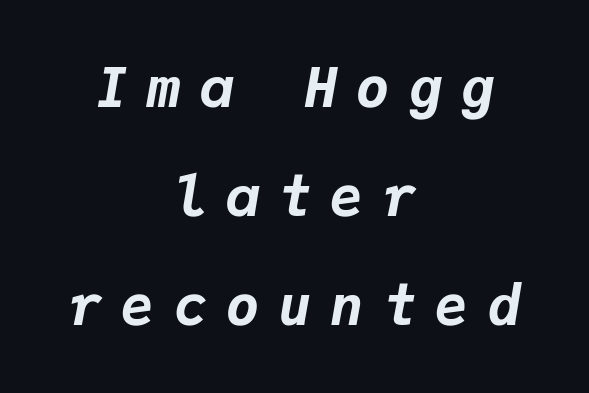
{"italic": "yes", "lean": "right", "slant_degrees": 9, "bold": "yes", "weight": "bold", "width": "normal", "stroke_contrast": "low", "x_height": "medium", "monospaced": "yes", "underline": "no", "align": "center", "line_spacing": "loose", "line_spacing_ratio": 1.98, "letter_spacing": "wide", "letter_spacing_em": 0.35, "glyph_px": 55}
